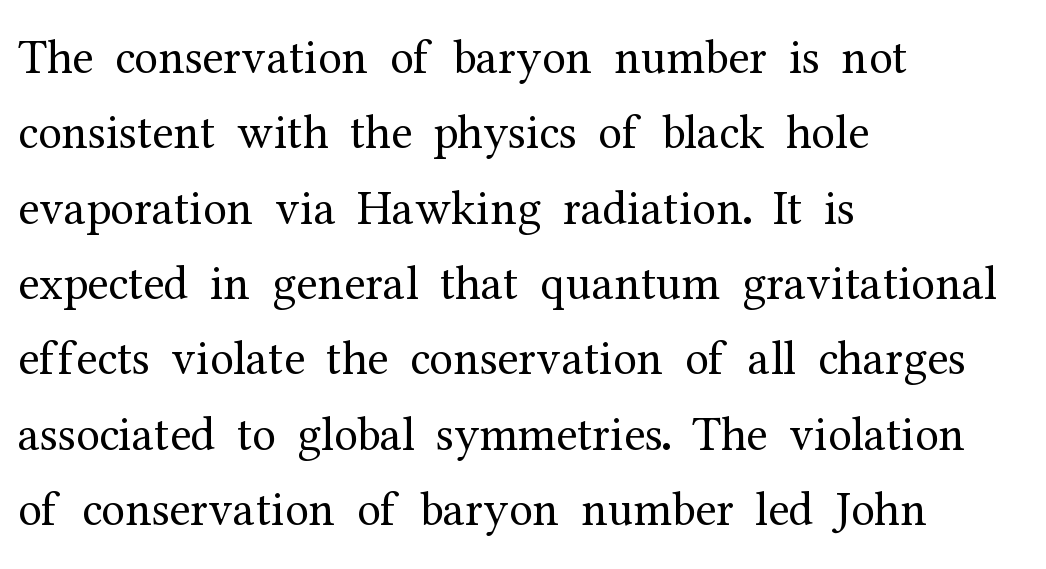
The image shows 48 px regular-weight serif type, upright; set left-aligned, normal line spacing (1.57x), normal letter spacing, not underlined; medium stroke contrast and a medium x-height.
